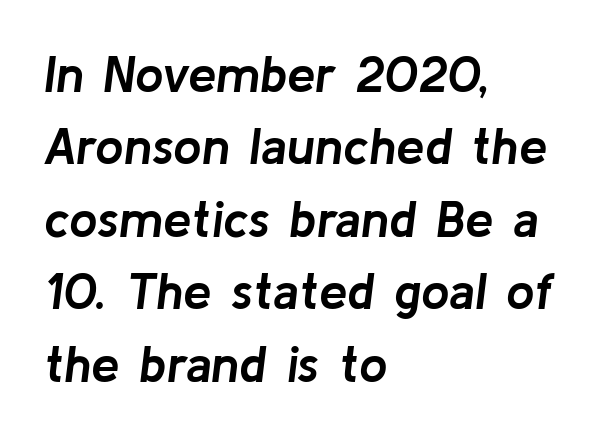
Q: Is the text bold? A: Yes.
Q: Is the text italic (slanted)? A: Yes, it leans right by about 8 degrees.
Q: Is the text underlined? A: No.
Q: How is the paragraph aligned? A: Left-aligned.
Q: Is the spacing between letters normal or unusually wide? A: Normal.
Q: Is the spacing between lines tight, normal or loose? A: Normal.
Q: Width (condensed, normal, or wide)? A: Normal.
Q: Stroke contrast? A: Low.
Q: x-height? A: Medium.
Q: Monospaced? A: No.
